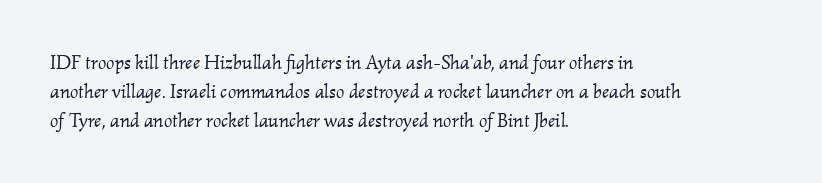
Is the block centered? No — it sits flush against the left margin. The foot of each line stays bare and open. These lines sit exactly where default settings would place them. This rendering leaves character spacing at its baseline value. The passage shown is not bold in any degree.
